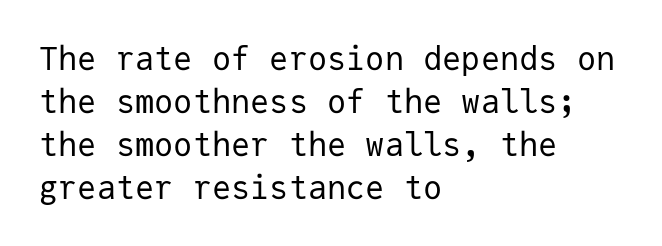
Q: Is the text bold? A: No.
Q: Is the text italic (slanted)? A: No, it is upright.
Q: Is the typeface a serif or a sans-serif typeface? A: Sans-serif.
Q: Is the text underlined? A: No.
Q: How is the paragraph aligned? A: Left-aligned.
Q: Is the spacing between letters normal or unusually wide? A: Normal.
Q: Is the spacing between lines tight, normal or loose? A: Normal.
Q: Width (condensed, normal, or wide)? A: Normal.
Q: Stroke contrast? A: Low.
Q: x-height? A: Medium.
Q: Monospaced? A: Yes.
